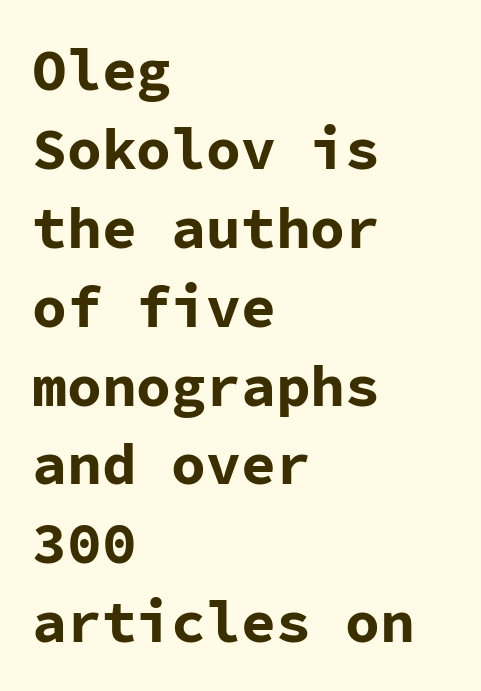
Check where the strokes stop: nothing finishes them off — pure sans. Every character here occupies the same horizontal width, giving the sample a typewriter-like rhythm. The passage shown has conventional tracking throughout. Regarding leading, the lines here are spaced in the standard way. Rendered with straight, roman letterforms. The setting favours the left margin, as ordinary paragraphs usually do.
